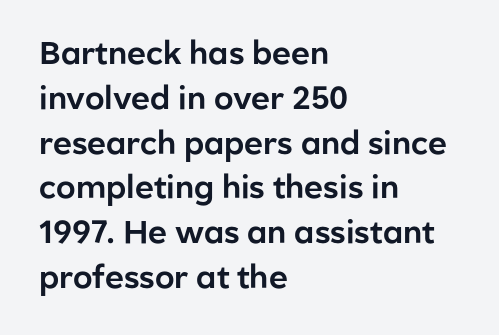
Q: Is the text italic (slanted)? A: No, it is upright.
Q: Is the typeface a serif or a sans-serif typeface? A: Sans-serif.
Q: Is the text underlined? A: No.
Q: How is the paragraph aligned? A: Left-aligned.
Q: Is the spacing between letters normal or unusually wide? A: Normal.
Q: Is the spacing between lines tight, normal or loose? A: Normal.
Q: Width (condensed, normal, or wide)? A: Normal.
Q: Stroke contrast? A: Low.
Q: x-height? A: Medium.
Q: Monospaced? A: No.
